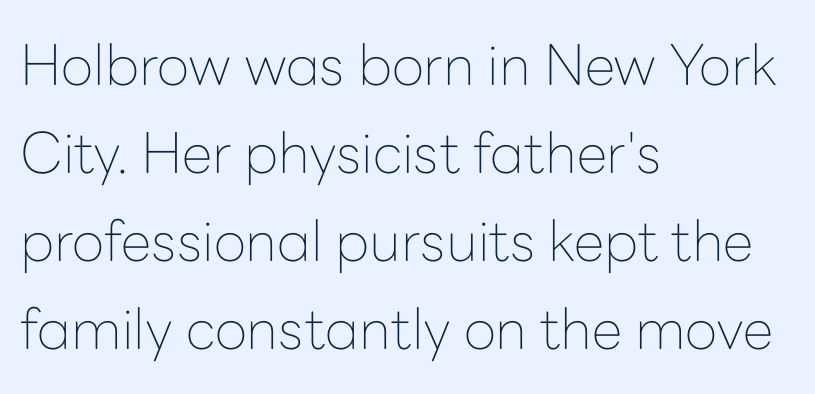
The image shows 56 px thin sans-serif type, upright; set left-aligned, normal line spacing (1.57x), normal letter spacing, not underlined; low stroke contrast and a medium x-height.
